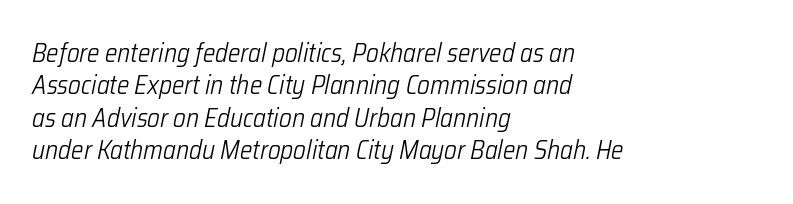
{"italic": "yes", "lean": "right", "slant_degrees": 12, "bold": "no", "underline": "no", "align": "left", "line_spacing": "normal", "line_spacing_ratio": 1.25, "letter_spacing": "normal", "letter_spacing_em": 0.0, "glyph_px": 26}
